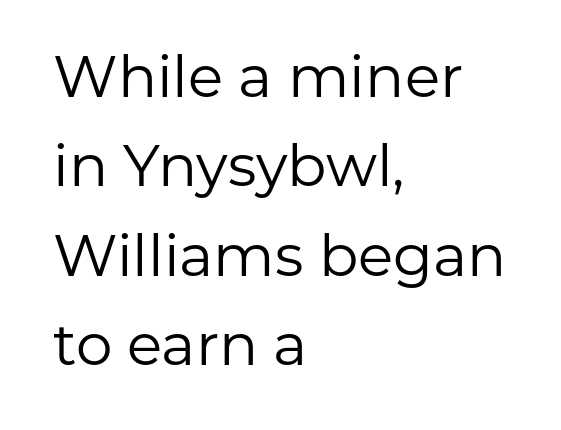
The image shows 58 px regular-weight sans-serif type, upright; set left-aligned, normal line spacing (1.54x), normal letter spacing, not underlined; low stroke contrast and a medium x-height.
